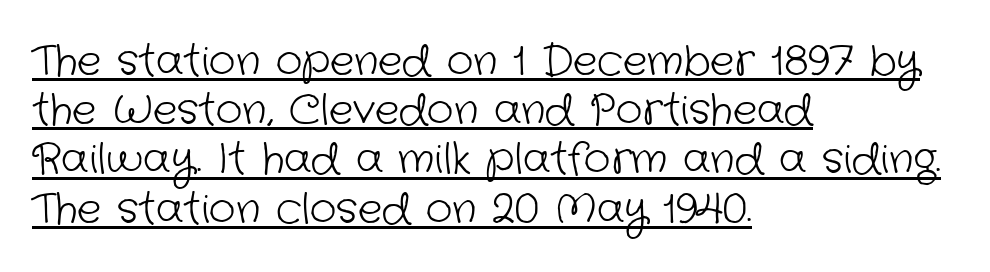
Q: Is the text bold? A: No.
Q: Is the typeface a serif or a sans-serif typeface? A: Sans-serif.
Q: Is the text underlined? A: Yes.
Q: How is the paragraph aligned? A: Left-aligned.
Q: Is the spacing between letters normal or unusually wide? A: Normal.
Q: Width (condensed, normal, or wide)? A: Normal.
Q: Stroke contrast? A: Low.
Q: x-height? A: Medium.
Q: Monospaced? A: No.
